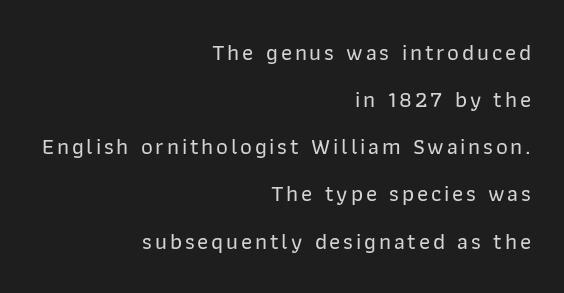
{"italic": "no", "underline": "no", "align": "right", "line_spacing": "loose", "line_spacing_ratio": 2.05, "glyph_px": 23}
